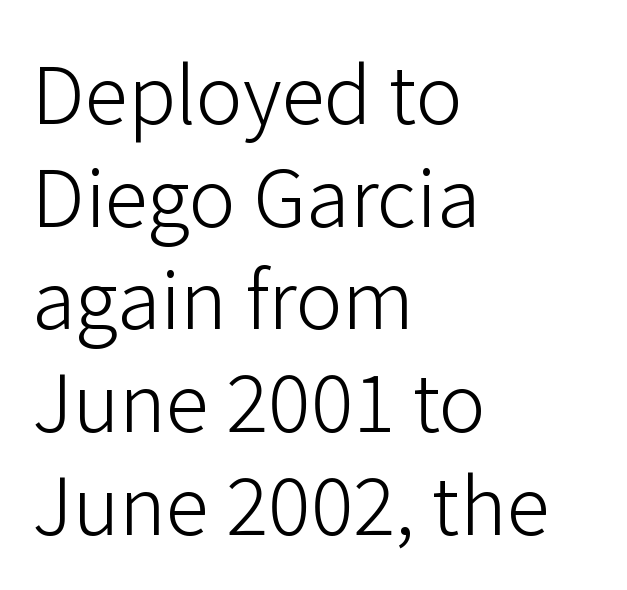
Q: Is the text bold? A: No.
Q: Is the text italic (slanted)? A: No, it is upright.
Q: Is the typeface a serif or a sans-serif typeface? A: Sans-serif.
Q: Is the text underlined? A: No.
Q: How is the paragraph aligned? A: Left-aligned.
Q: Is the spacing between letters normal or unusually wide? A: Normal.
Q: Is the spacing between lines tight, normal or loose? A: Normal.
Q: Width (condensed, normal, or wide)? A: Normal.
Q: Stroke contrast? A: Low.
Q: x-height? A: Medium.
Q: Monospaced? A: No.
